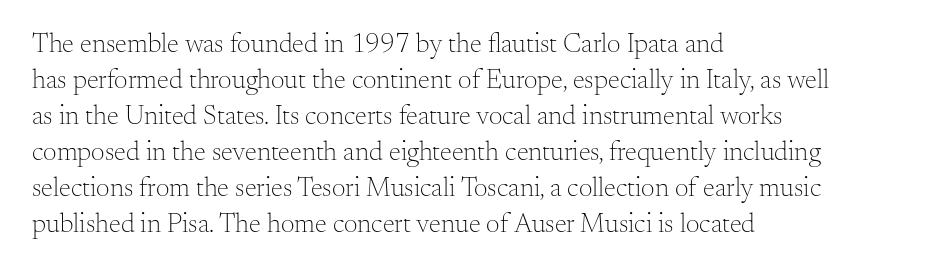
Q: Is the text bold? A: No.
Q: Is the text italic (slanted)? A: No, it is upright.
Q: Is the text underlined? A: No.
Q: How is the paragraph aligned? A: Left-aligned.
Q: Is the spacing between letters normal or unusually wide? A: Normal.
Q: Is the spacing between lines tight, normal or loose? A: Normal.
